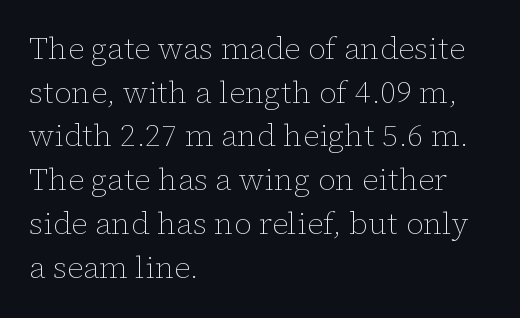
The image shows 31 px thin type, upright; set left-aligned, normal line spacing (1.41x), normal letter spacing, not underlined; low stroke contrast and a medium x-height.
